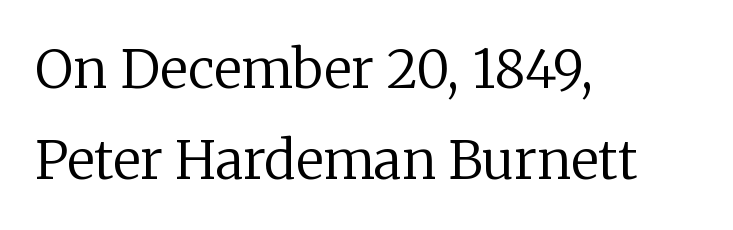
{"serif": "yes", "italic": "no", "bold": "no", "weight": "regular", "width": "normal", "stroke_contrast": "low", "x_height": "medium", "monospaced": "no", "underline": "no", "align": "left", "line_spacing_ratio": 1.72, "letter_spacing": "normal", "letter_spacing_em": 0.0, "glyph_px": 53}
